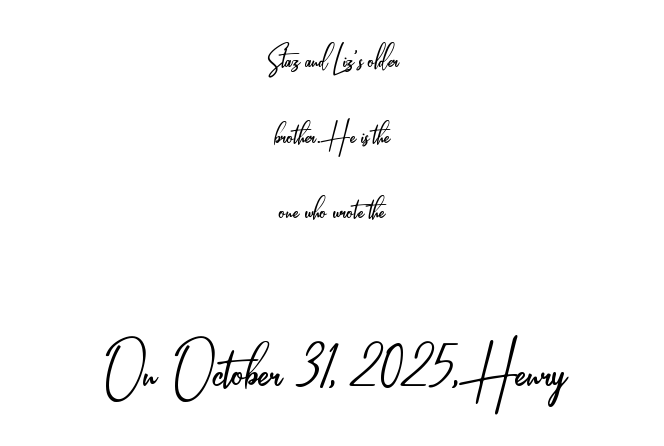
The lines are quadded center. Plain, unruled lines of type. Is the lower block the larger one? Yes — the lower block carries the bigger type. Here the glyphs are tracked normally, forming tight word shapes.
